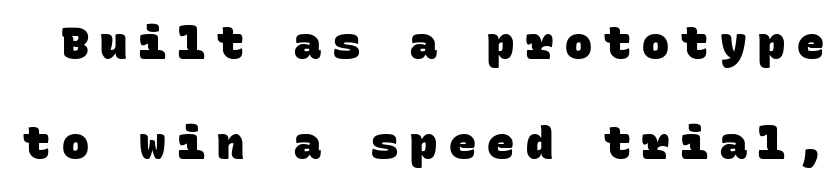
{"serif": "no", "bold": "yes", "weight": "heavy", "width": "normal", "stroke_contrast": "low", "x_height": "large", "monospaced": "yes", "underline": "no", "line_spacing": "loose", "line_spacing_ratio": 2.22, "letter_spacing": "wide", "letter_spacing_em": 0.26, "glyph_px": 45}
